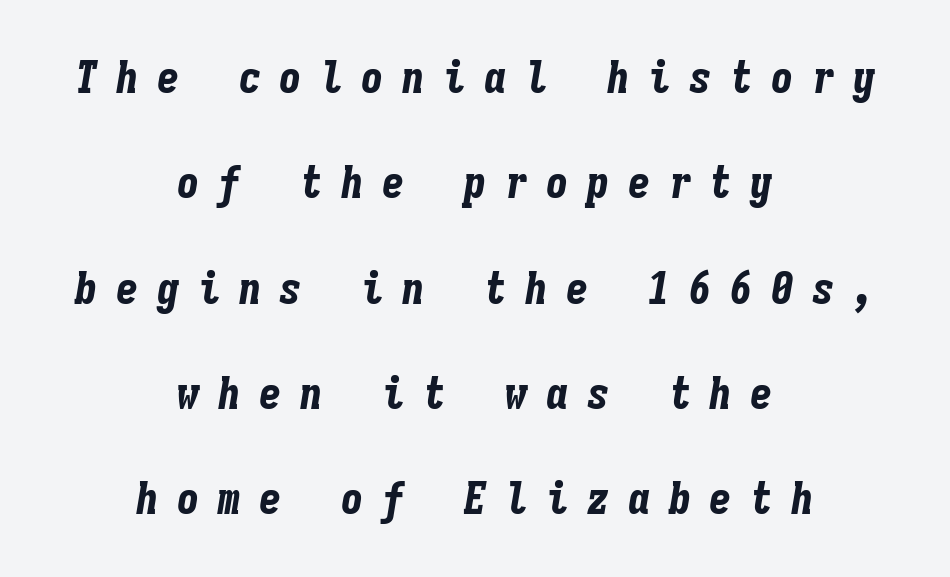
Q: Is the text bold? A: Yes.
Q: Is the text italic (slanted)? A: Yes, it leans right by about 9 degrees.
Q: Is the text underlined? A: No.
Q: How is the paragraph aligned? A: Centered.
Q: Is the spacing between letters normal or unusually wide? A: Unusually wide.
Q: Is the spacing between lines tight, normal or loose? A: Loose.
Q: Width (condensed, normal, or wide)? A: Condensed.
Q: Stroke contrast? A: Low.
Q: x-height? A: Medium.
Q: Monospaced? A: Yes.
